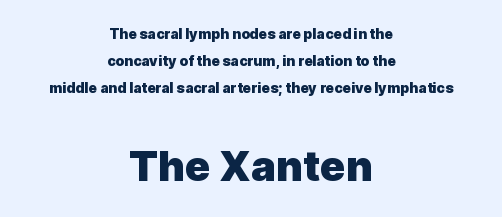
Q: Is the text bold? A: Yes.
Q: Is the text italic (slanted)? A: No, it is upright.
Q: Is the typeface a serif or a sans-serif typeface? A: Sans-serif.
Q: Is the text underlined? A: No.
Q: How is the paragraph aligned? A: Centered.
Q: Is the spacing between letters normal or unusually wide? A: Normal.
Q: Is the spacing between lines tight, normal or loose? A: Loose.
Q: Which block of text is set in a larger size, the first (top) or the second (bottom)? A: The second (bottom) one.
Q: Width (condensed, normal, or wide)? A: Normal.
Q: x-height? A: Medium.
Q: Monospaced? A: No.
